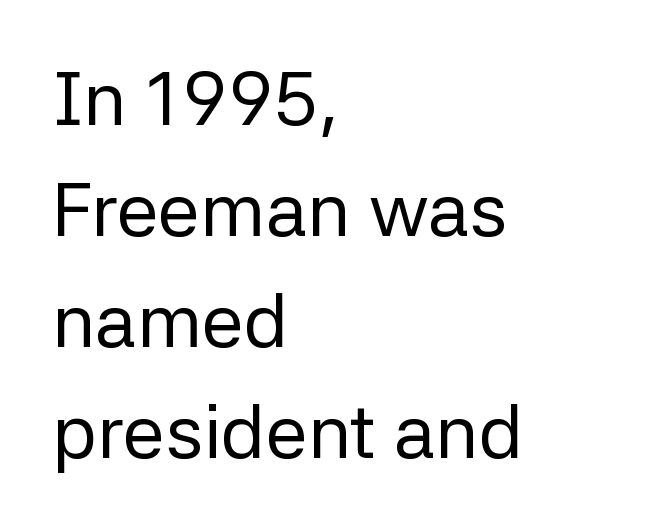
There is no visible air inserted between adjacent glyphs. A quiet, ordinary-to-light weight characterises the typeface. The strip under each line holds only bare page. A typesetter would call this proportional, since set widths differ per character.
